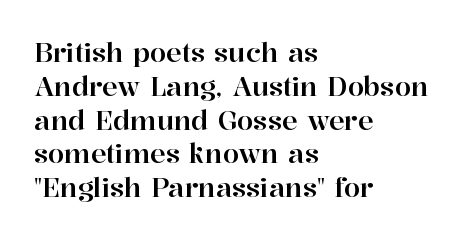
The ragged edge is on the right, which tells us the setting is flush left. How would I describe the line gaps? Plain and ordinary. This is the regular roman posture of the typeface. Only glyphs here, with clear space below each row.
